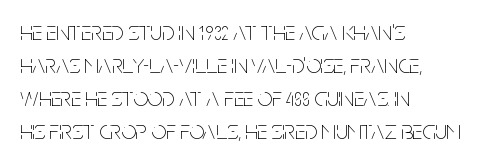
Q: Is the text bold? A: No.
Q: Is the text italic (slanted)? A: No, it is upright.
Q: Is the text underlined? A: No.
Q: How is the paragraph aligned? A: Left-aligned.
Q: Is the spacing between letters normal or unusually wide? A: Normal.
Q: Is the spacing between lines tight, normal or loose? A: Normal.
